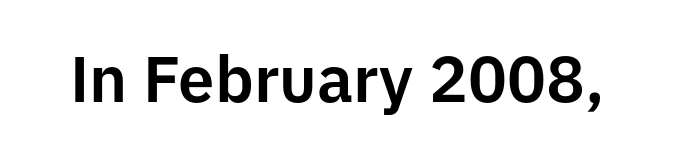
The image shows 65 px sans-serif type, upright; set normal letter spacing, not underlined; low stroke contrast and a medium x-height.
